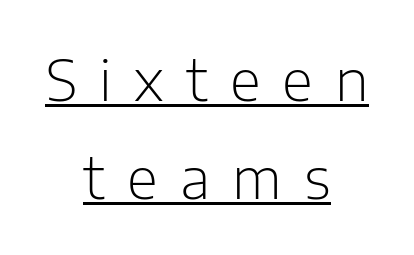
Q: Is the text bold? A: No.
Q: Is the text italic (slanted)? A: No, it is upright.
Q: Is the typeface a serif or a sans-serif typeface? A: Sans-serif.
Q: Is the text underlined? A: Yes.
Q: How is the paragraph aligned? A: Centered.
Q: Is the spacing between letters normal or unusually wide? A: Unusually wide.
Q: Width (condensed, normal, or wide)? A: Normal.
Q: Stroke contrast? A: Low.
Q: x-height? A: Medium.
Q: Monospaced? A: No.
